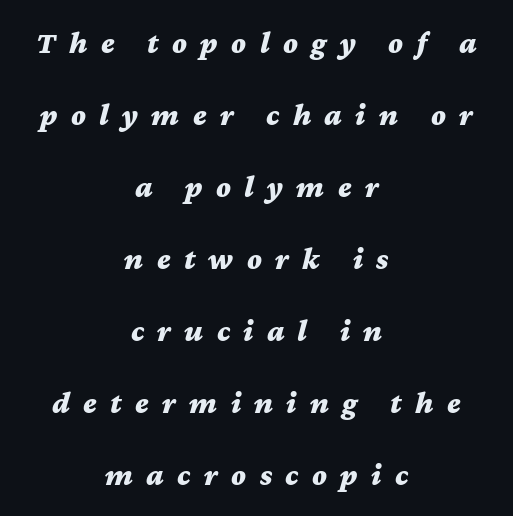
{"italic": "yes", "lean": "right", "slant_degrees": 12, "bold": "yes", "weight": "bold", "width": "wide", "stroke_contrast": "medium", "x_height": "medium", "monospaced": "no", "underline": "no", "align": "center", "line_spacing": "loose", "line_spacing_ratio": 2.32, "letter_spacing": "wide", "letter_spacing_em": 0.43, "glyph_px": 31}
